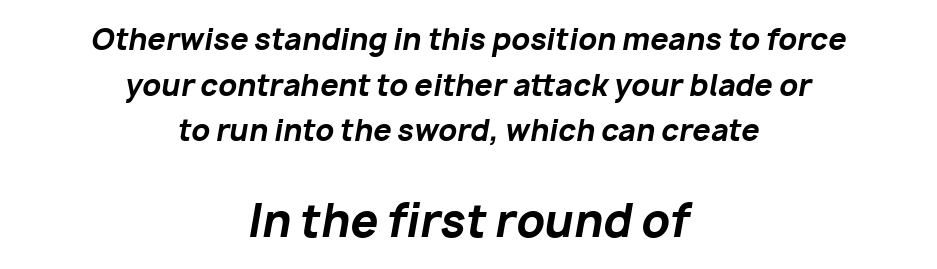
Q: Is the text bold? A: Yes.
Q: Is the text italic (slanted)? A: Yes, it leans right by about 10 degrees.
Q: Is the text underlined? A: No.
Q: How is the paragraph aligned? A: Centered.
Q: Is the spacing between letters normal or unusually wide? A: Normal.
Q: Is the spacing between lines tight, normal or loose? A: Normal.
Q: Which block of text is set in a larger size, the first (top) or the second (bottom)? A: The second (bottom) one.
Q: Width (condensed, normal, or wide)? A: Normal.
Q: Stroke contrast? A: Low.
Q: x-height? A: Medium.
Q: Monospaced? A: No.
